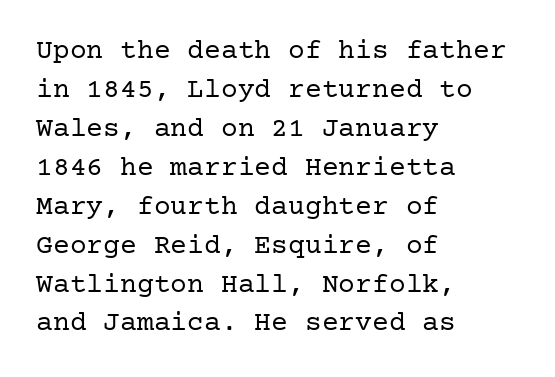
Type without underlining. The designer left line spacing at the default. Italic? Not at all — the glyphs are vertical. These glyphs show unthickened strokes, regular width or finer. A classic flush-left, rag-right setting is used for this passage. This sample uses a serif face.
